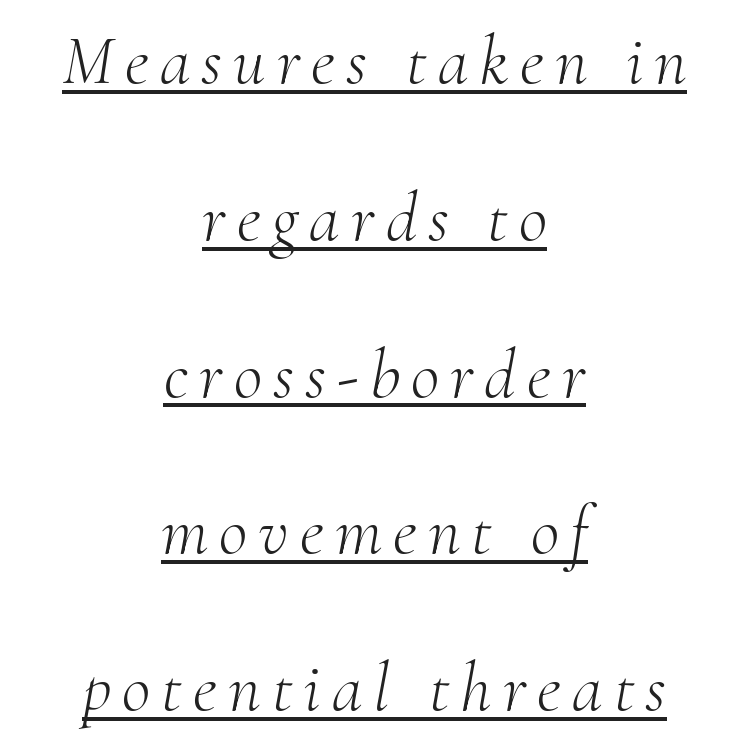
The image shows 70 px light serif type, italic (leaning right); set centered, loose line spacing (2.24x), underlined; medium stroke contrast and a small x-height.
